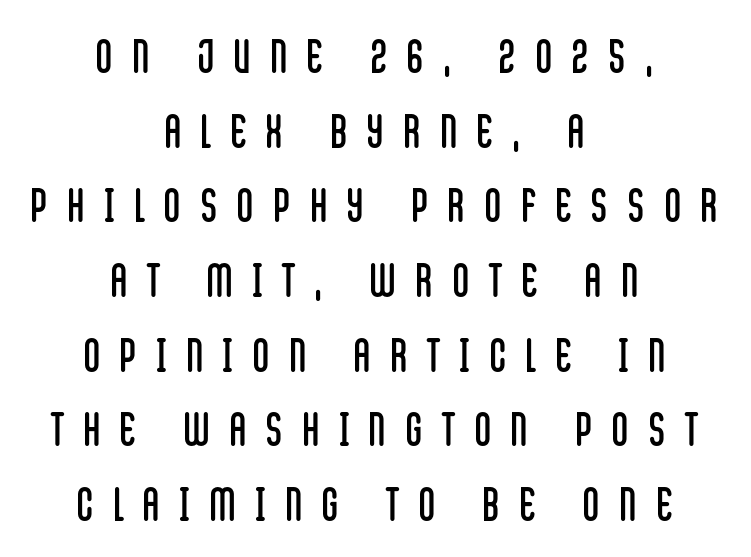
{"serif": "no", "italic": "no", "bold": "no", "weight": "regular", "width": "condensed", "stroke_contrast": "low", "x_height": "large", "monospaced": "no", "underline": "no", "align": "center", "line_spacing": "normal", "line_spacing_ratio": 1.66, "letter_spacing": "wide", "letter_spacing_em": 0.45, "glyph_px": 45}
